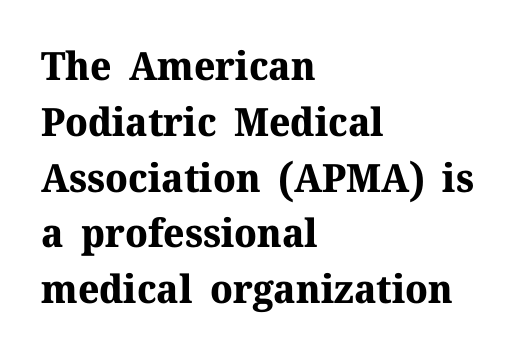
Q: Is the text bold? A: Yes.
Q: Is the text italic (slanted)? A: No, it is upright.
Q: Is the typeface a serif or a sans-serif typeface? A: Serif.
Q: Is the text underlined? A: No.
Q: How is the paragraph aligned? A: Left-aligned.
Q: Is the spacing between letters normal or unusually wide? A: Normal.
Q: Is the spacing between lines tight, normal or loose? A: Normal.
Q: Width (condensed, normal, or wide)? A: Normal.
Q: Stroke contrast? A: Medium.
Q: x-height? A: Medium.
Q: Monospaced? A: No.
